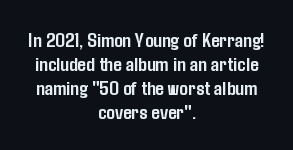
{"italic": "no", "bold": "yes", "underline": "no", "align": "center", "line_spacing": "tight", "line_spacing_ratio": 1.14, "letter_spacing": "normal", "letter_spacing_em": 0.0, "glyph_px": 21}
